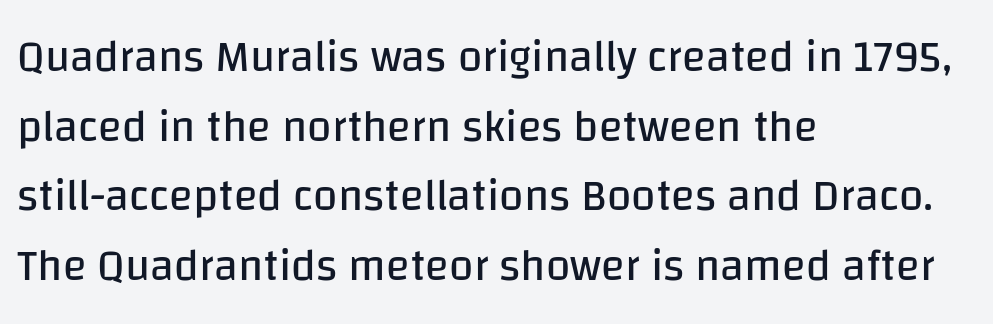
{"serif": "no", "italic": "no", "bold": "no", "weight": "regular", "width": "normal", "stroke_contrast": "low", "x_height": "large", "monospaced": "no", "underline": "no", "align": "left", "line_spacing": "normal", "line_spacing_ratio": 1.58, "letter_spacing": "normal", "letter_spacing_em": 0.0, "glyph_px": 44}
